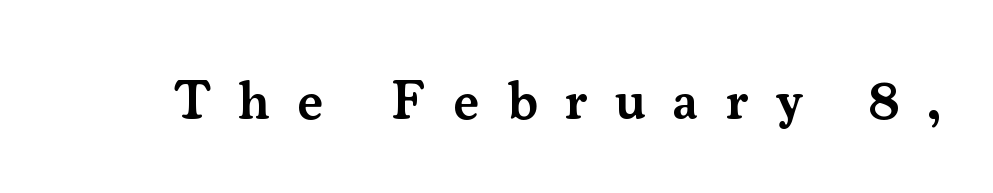
The image shows 55 px semibold serif type, upright; set unusually wide letter spacing (+0.5 em), not underlined; medium stroke contrast and a small x-height.
